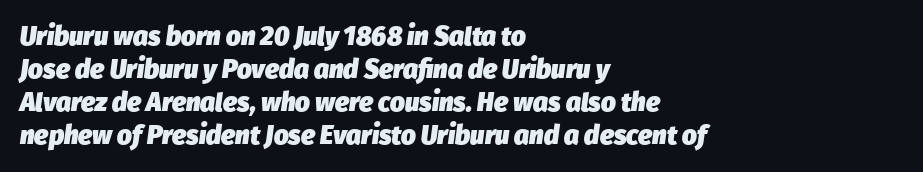
{"italic": "yes", "lean": "right", "slant_degrees": 8, "bold": "yes", "underline": "no", "align": "left", "line_spacing": "normal", "line_spacing_ratio": 1.27, "letter_spacing": "normal", "letter_spacing_em": 0.0, "glyph_px": 26}
